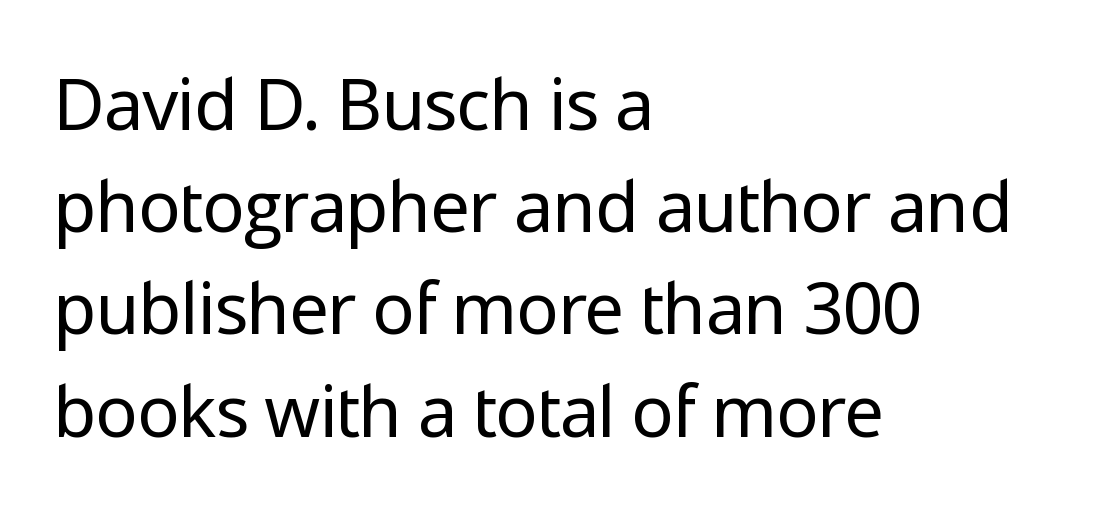
The image shows 71 px regular-weight sans-serif type, upright; set left-aligned, normal line spacing (1.44x), normal letter spacing, not underlined; low stroke contrast and a medium x-height.
